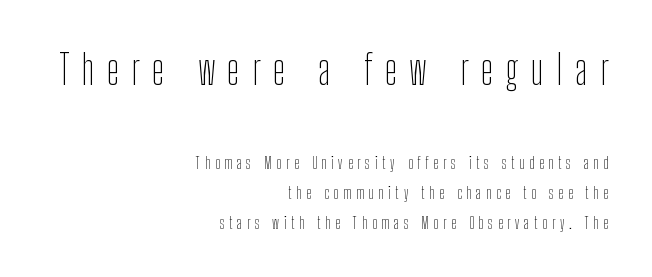
The image shows 41 px thin, condensed sans-serif type, upright; set right-aligned, line spacing 1.86x, unusually wide letter spacing (+0.31 em), not underlined; the first (top) block is 2.56x larger; low stroke contrast and a medium x-height.
